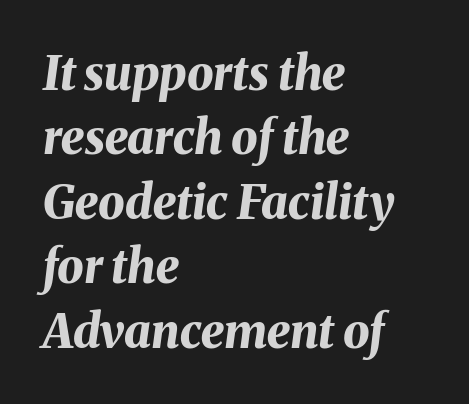
Q: Is the text bold? A: Yes.
Q: Is the text italic (slanted)? A: Yes, it leans right by about 8 degrees.
Q: Is the text underlined? A: No.
Q: How is the paragraph aligned? A: Left-aligned.
Q: Is the spacing between letters normal or unusually wide? A: Normal.
Q: Is the spacing between lines tight, normal or loose? A: Normal.
Q: Width (condensed, normal, or wide)? A: Normal.
Q: Stroke contrast? A: Medium.
Q: x-height? A: Medium.
Q: Monospaced? A: No.
